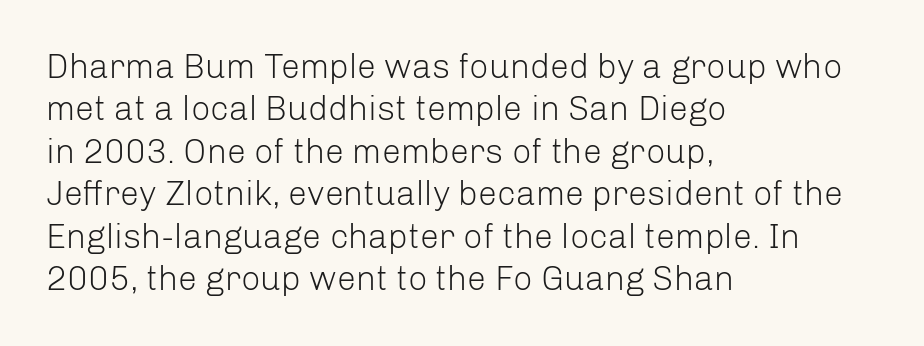
Q: Is the text bold? A: No.
Q: Is the text italic (slanted)? A: No, it is upright.
Q: Is the typeface a serif or a sans-serif typeface? A: Sans-serif.
Q: Is the text underlined? A: No.
Q: How is the paragraph aligned? A: Left-aligned.
Q: Is the spacing between letters normal or unusually wide? A: Normal.
Q: Is the spacing between lines tight, normal or loose? A: Normal.
Q: Width (condensed, normal, or wide)? A: Normal.
Q: Stroke contrast? A: Low.
Q: x-height? A: Medium.
Q: Monospaced? A: No.
